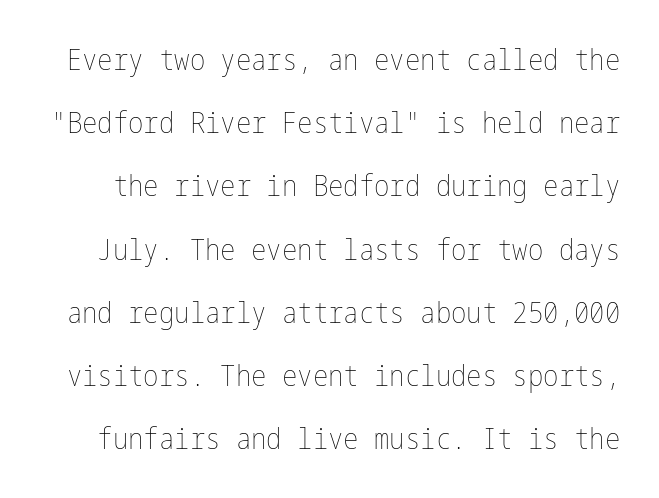
Q: Is the text bold? A: No.
Q: Is the text italic (slanted)? A: No, it is upright.
Q: Is the text underlined? A: No.
Q: Is the spacing between letters normal or unusually wide? A: Normal.
Q: Is the spacing between lines tight, normal or loose? A: Loose.
Q: Width (condensed, normal, or wide)? A: Condensed.
Q: Stroke contrast? A: Low.
Q: x-height? A: Medium.
